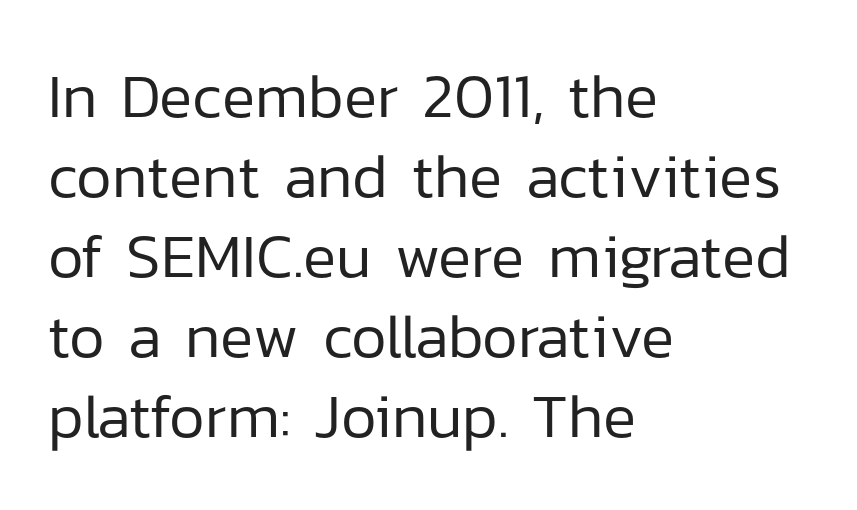
{"serif": "no", "italic": "no", "bold": "no", "weight": "regular", "width": "normal", "stroke_contrast": "low", "x_height": "medium", "monospaced": "no", "underline": "no", "align": "left", "line_spacing": "normal", "line_spacing_ratio": 1.29, "letter_spacing": "normal", "letter_spacing_em": 0.0, "glyph_px": 62}
